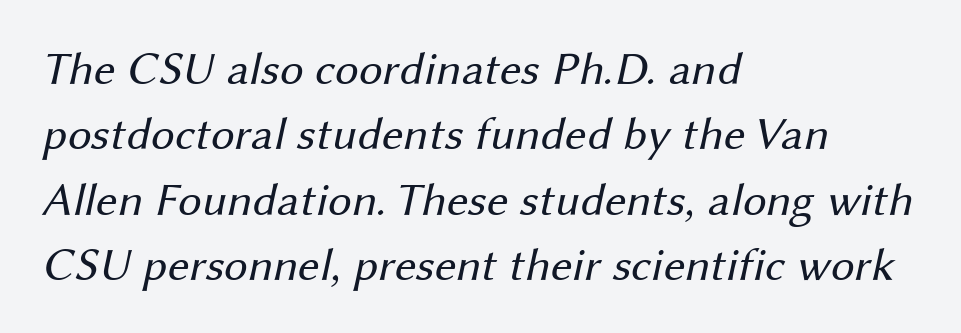
The image shows 47 px regular-weight sans-serif type; set left-aligned, normal line spacing (1.39x), normal letter spacing, not underlined; medium stroke contrast and a medium x-height.
